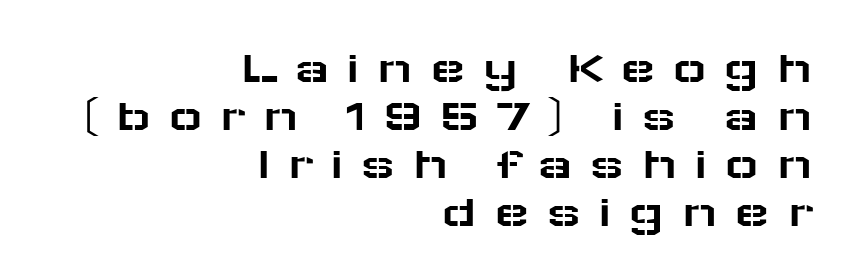
The image shows 47 px wide sans-serif type, upright; set right-aligned, tight line spacing (1.02x), unusually wide letter spacing (+0.35 em), not underlined; low stroke contrast and a medium x-height.
